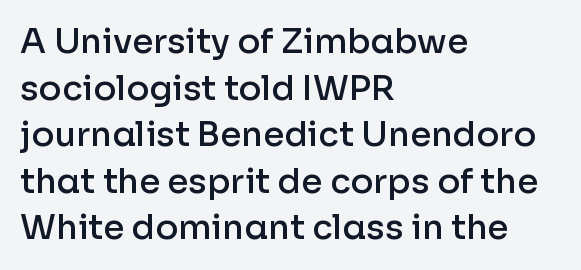
{"serif": "no", "italic": "no", "bold": "semi", "weight": "semibold", "width": "normal", "stroke_contrast": "low", "x_height": "medium", "monospaced": "no", "underline": "no", "align": "left", "line_spacing": "normal", "line_spacing_ratio": 1.37, "letter_spacing": "normal", "letter_spacing_em": 0.0, "glyph_px": 34}
